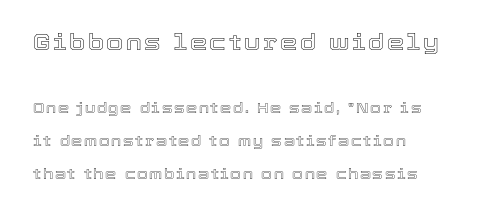
The image shows 22 px text type, upright; set loose line spacing (2.35x), not underlined; the first (top) block is 1.57x larger.
